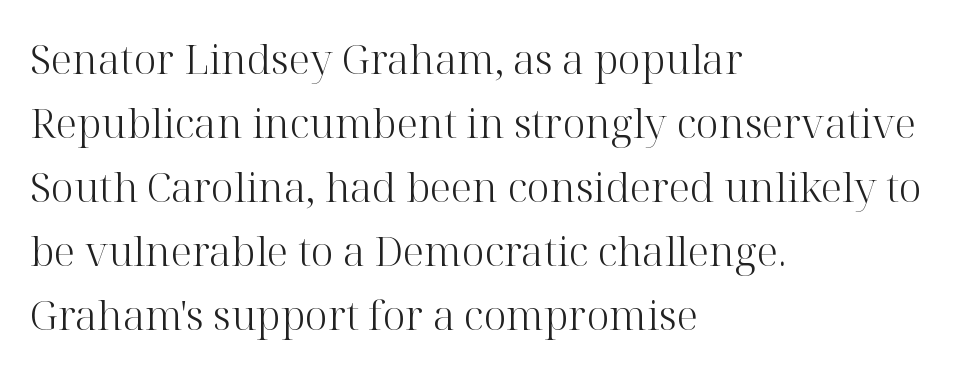
The image shows 41 px light serif type, upright; set left-aligned, normal line spacing (1.56x), normal letter spacing, not underlined; high stroke contrast and a medium x-height.
